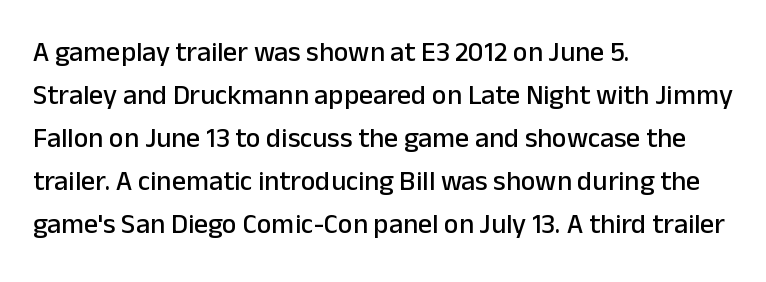
The image shows 28 px sans-serif type, upright; set left-aligned, normal line spacing (1.54x), normal letter spacing, not underlined; low stroke contrast and a medium x-height.
